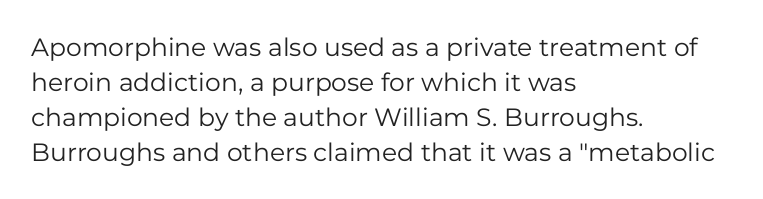
Q: Is the text bold? A: No.
Q: Is the text italic (slanted)? A: No, it is upright.
Q: Is the text underlined? A: No.
Q: How is the paragraph aligned? A: Left-aligned.
Q: Is the spacing between letters normal or unusually wide? A: Normal.
Q: Is the spacing between lines tight, normal or loose? A: Normal.
